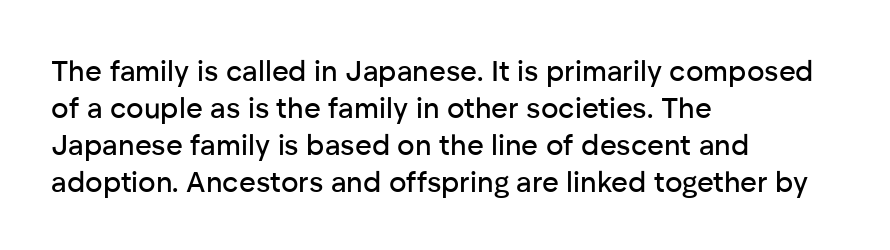
The image shows 29 px sans-serif type, upright; set left-aligned, normal line spacing (1.28x), normal letter spacing, not underlined; low stroke contrast and a medium x-height.
